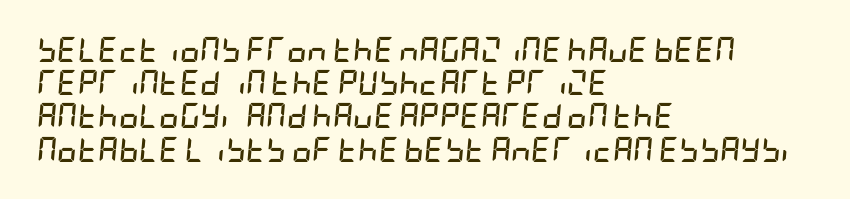
If you measured baseline to baseline, you'd find a middling distance. This sample uses an oblique cut, with every glyph tilted off the vertical. The line texture is even and compact thanks to regular tracking. The paragraph has a hard left edge and a soft right edge.
